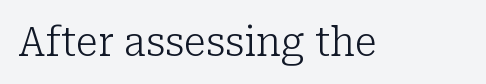
{"serif": "yes", "italic": "no", "bold": "no", "weight": "light", "width": "normal", "stroke_contrast": "low", "x_height": "medium", "monospaced": "no", "underline": "no", "letter_spacing": "normal", "letter_spacing_em": 0.0, "glyph_px": 40}
